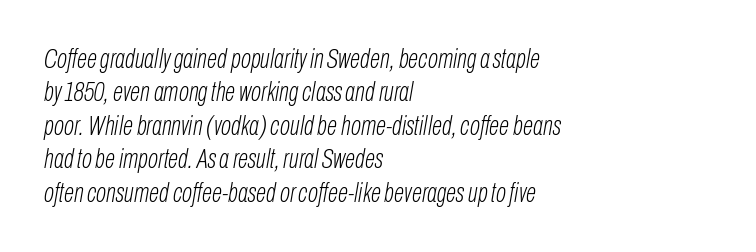
{"italic": "yes", "lean": "right", "slant_degrees": 10, "bold": "no", "underline": "no", "align": "left", "line_spacing_ratio": 1.24, "letter_spacing": "normal", "letter_spacing_em": 0.0, "glyph_px": 27}
